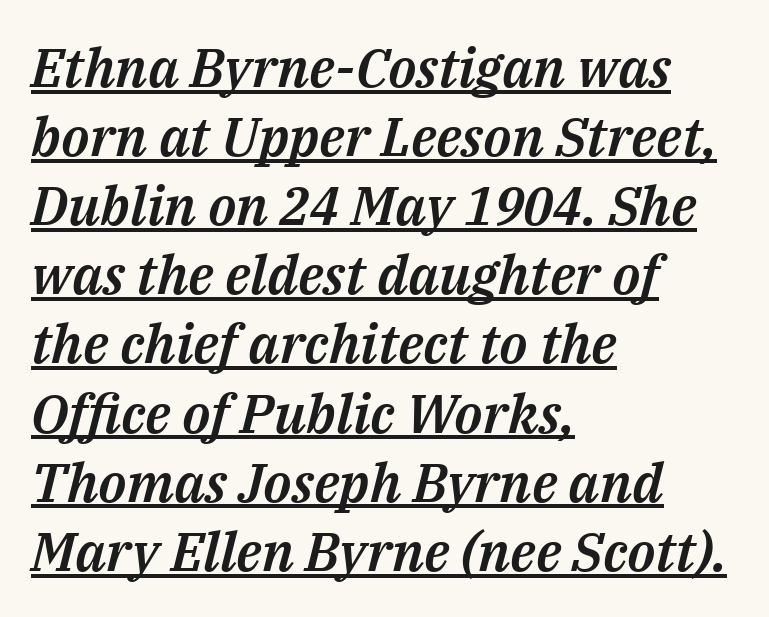
The typesetter chose a ragged-right arrangement here. Rows of type keep a routine distance in the vertical direction. Looking at the ascenders, they clearly lean. Has an underline been added? It has. The passage shown is typed in a proportional face where columns would drift. These lines keep a tight, regular rhythm from letter to letter.
